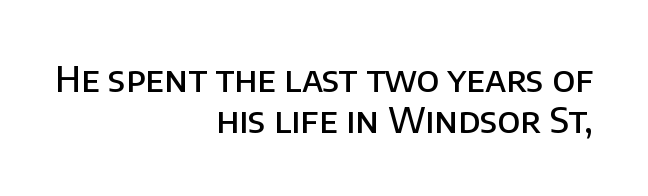
{"serif": "no", "italic": "no", "bold": "semi", "weight": "semibold", "width": "normal", "stroke_contrast": "low", "x_height": "large", "monospaced": "no", "underline": "no", "align": "right", "line_spacing_ratio": 1.17, "letter_spacing": "normal", "letter_spacing_em": 0.0, "glyph_px": 35}
